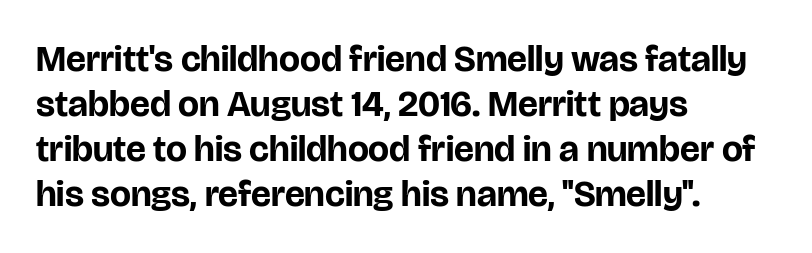
The image shows 37 px bold sans-serif type, upright; set left-aligned, line spacing 1.22x, normal letter spacing, not underlined; low stroke contrast and a large x-height.
